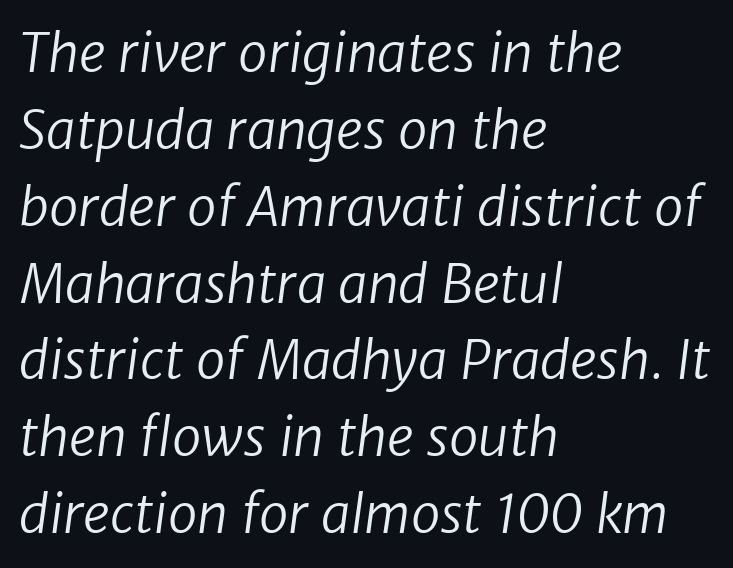
Q: Is the text bold? A: No.
Q: Is the typeface a serif or a sans-serif typeface? A: Sans-serif.
Q: Is the text underlined? A: No.
Q: How is the paragraph aligned? A: Left-aligned.
Q: Is the spacing between letters normal or unusually wide? A: Normal.
Q: Is the spacing between lines tight, normal or loose? A: Normal.
Q: Width (condensed, normal, or wide)? A: Normal.
Q: Stroke contrast? A: Low.
Q: x-height? A: Medium.
Q: Monospaced? A: No.
